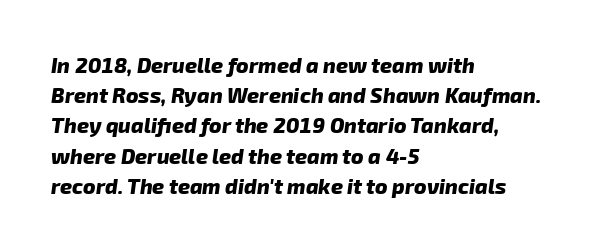
There is no visible air inserted between adjacent glyphs. The text block is weighted toward the left margin, trailing off unevenly rightward. Words float on clear page, feet unadorned. Vertical spacing — default. Students, this is bold: see how much ink each stroke carries.
